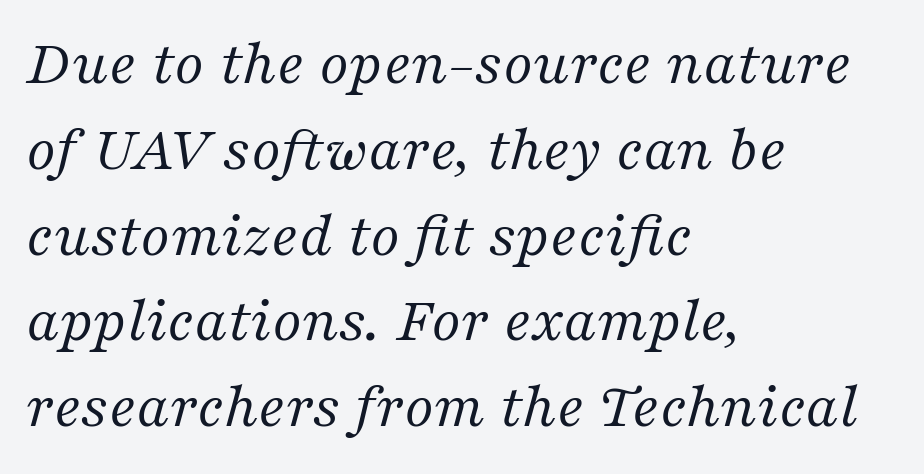
Note: serifs present on the glyphs. Character widths vary here, with narrow letters taking less room than wide ones. Visually the block forms a straight wall on the left and a jagged coastline on the right. The leading is moderate, giving the passage an even texture.
